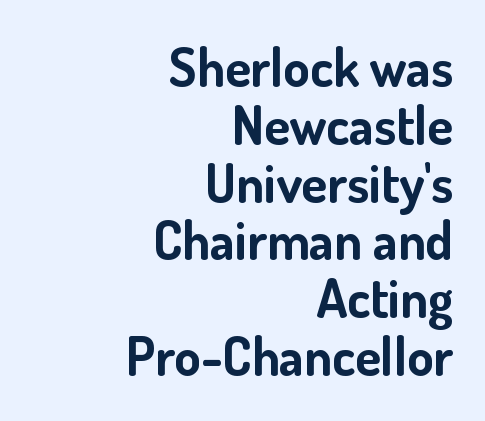
The image shows 53 px bold sans-serif type, upright; set right-aligned, tight line spacing (1.09x), normal letter spacing, not underlined; low stroke contrast and a small x-height.
